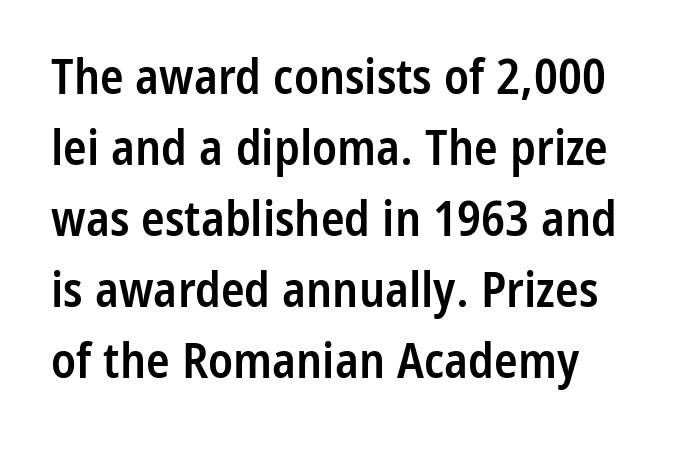
Q: Is the text bold? A: Semi-bold.
Q: Is the text italic (slanted)? A: No, it is upright.
Q: Is the typeface a serif or a sans-serif typeface? A: Sans-serif.
Q: Is the text underlined? A: No.
Q: How is the paragraph aligned? A: Left-aligned.
Q: Is the spacing between letters normal or unusually wide? A: Normal.
Q: Is the spacing between lines tight, normal or loose? A: Normal.
Q: Width (condensed, normal, or wide)? A: Condensed.
Q: Stroke contrast? A: Low.
Q: x-height? A: Medium.
Q: Monospaced? A: No.
